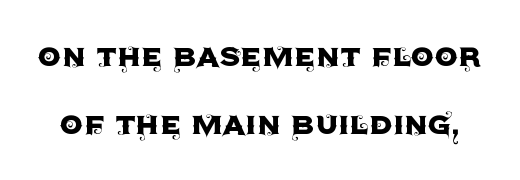
Q: Is the text italic (slanted)? A: No, it is upright.
Q: Is the typeface a serif or a sans-serif typeface? A: Sans-serif.
Q: Is the text underlined? A: No.
Q: Is the spacing between letters normal or unusually wide? A: Normal.
Q: Width (condensed, normal, or wide)? A: Normal.
Q: x-height? A: Large.
Q: Monospaced? A: No.
